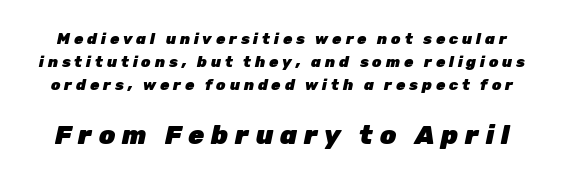
Lines of text with bare space underneath. Emphasis by weight is at full strength: bold. The face used here has a pronounced slope to its letters. Here the second block reads like a headline and the first like body copy. Tracking value appears strongly positive — letters spread wide.
